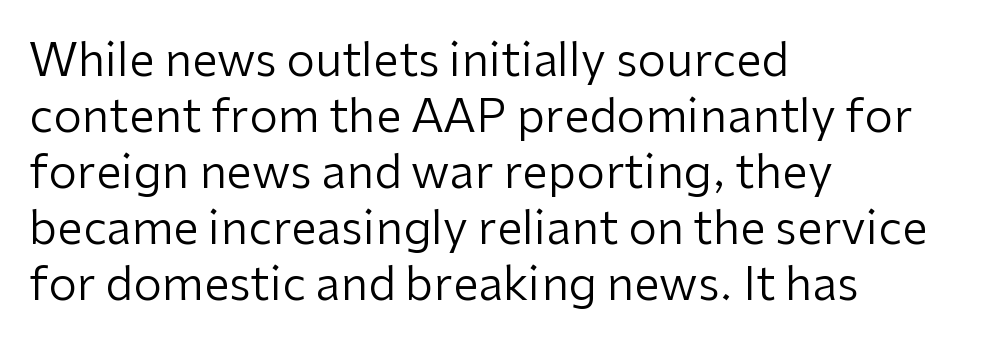
The image shows 46 px regular-weight sans-serif type, upright; set left-aligned, line spacing 1.22x, normal letter spacing, not underlined; low stroke contrast and a medium x-height.
